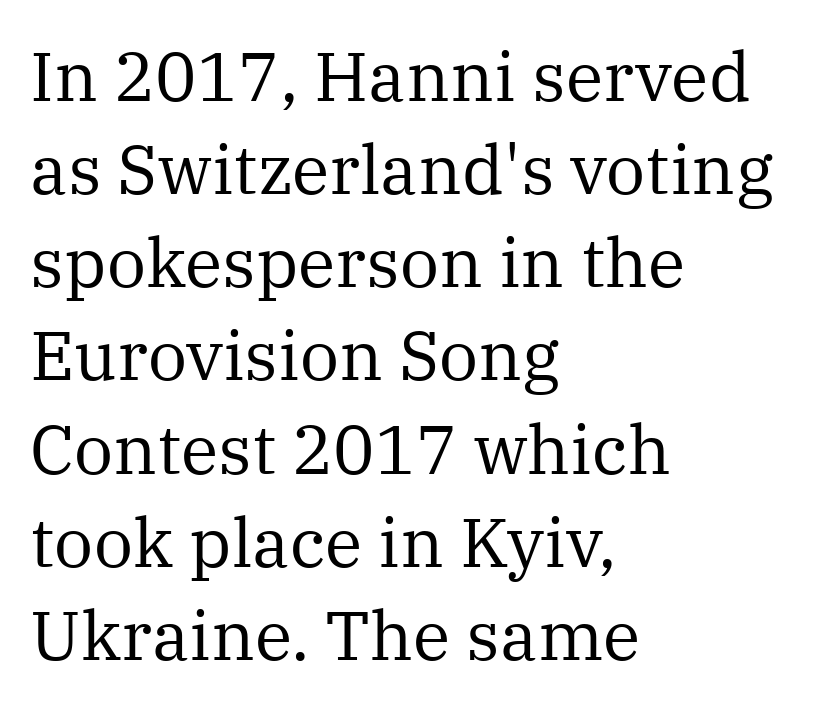
Q: Is the text bold? A: No.
Q: Is the text italic (slanted)? A: No, it is upright.
Q: Is the typeface a serif or a sans-serif typeface? A: Serif.
Q: Is the text underlined? A: No.
Q: How is the paragraph aligned? A: Left-aligned.
Q: Is the spacing between letters normal or unusually wide? A: Normal.
Q: Is the spacing between lines tight, normal or loose? A: Normal.
Q: Width (condensed, normal, or wide)? A: Normal.
Q: Stroke contrast? A: Medium.
Q: x-height? A: Medium.
Q: Monospaced? A: No.
